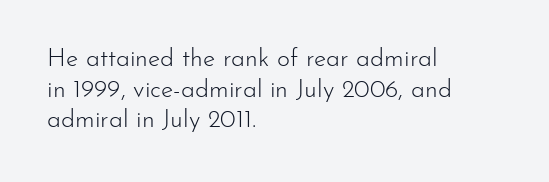
The image shows 25 px text type, upright; set left-aligned, line spacing 1.23x, normal letter spacing, not underlined.
